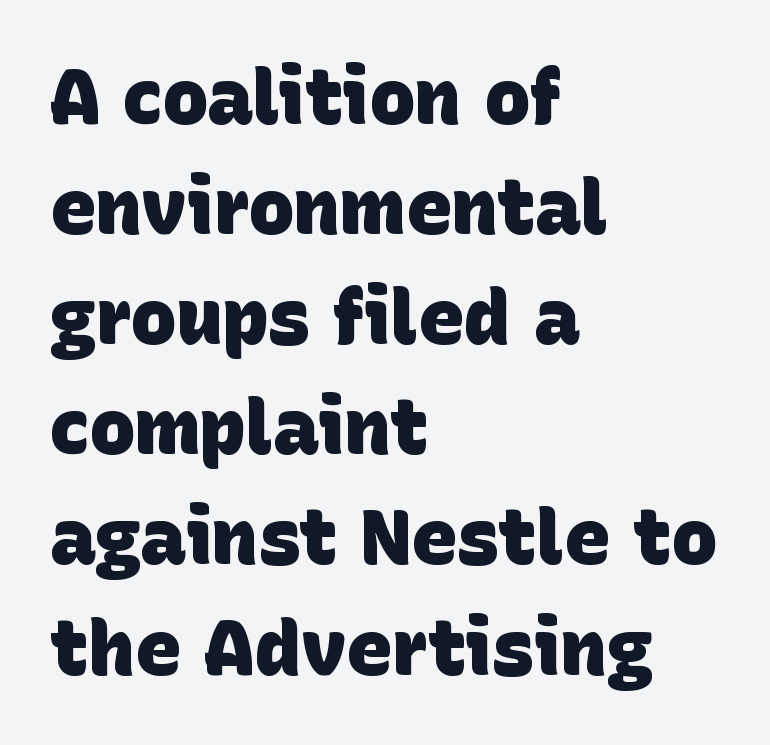
The image shows 77 px heavy sans-serif type; set left-aligned, normal line spacing (1.43x), normal letter spacing, not underlined; low stroke contrast and a large x-height.
